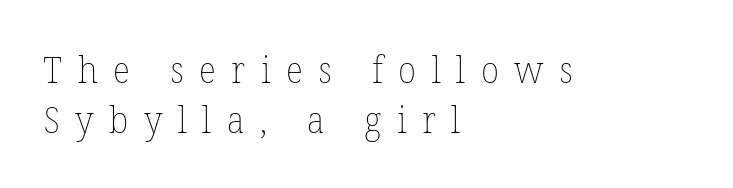
{"italic": "no", "bold": "no", "weight": "thin", "width": "normal", "stroke_contrast": "low", "x_height": "medium", "monospaced": "no", "underline": "no", "align": "left", "line_spacing": "normal", "line_spacing_ratio": 1.36, "letter_spacing": "wide", "letter_spacing_em": 0.42, "glyph_px": 37}
